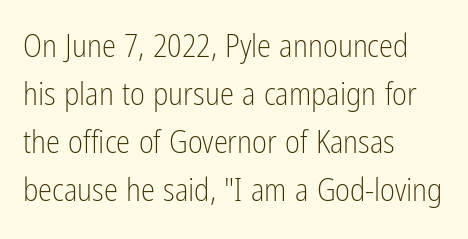
Q: Is the text bold? A: No.
Q: Is the text italic (slanted)? A: No, it is upright.
Q: Is the typeface a serif or a sans-serif typeface? A: Sans-serif.
Q: Is the text underlined? A: No.
Q: How is the paragraph aligned? A: Left-aligned.
Q: Is the spacing between letters normal or unusually wide? A: Normal.
Q: Is the spacing between lines tight, normal or loose? A: Normal.
Q: Width (condensed, normal, or wide)? A: Condensed.
Q: Stroke contrast? A: Low.
Q: x-height? A: Medium.
Q: Monospaced? A: No.
